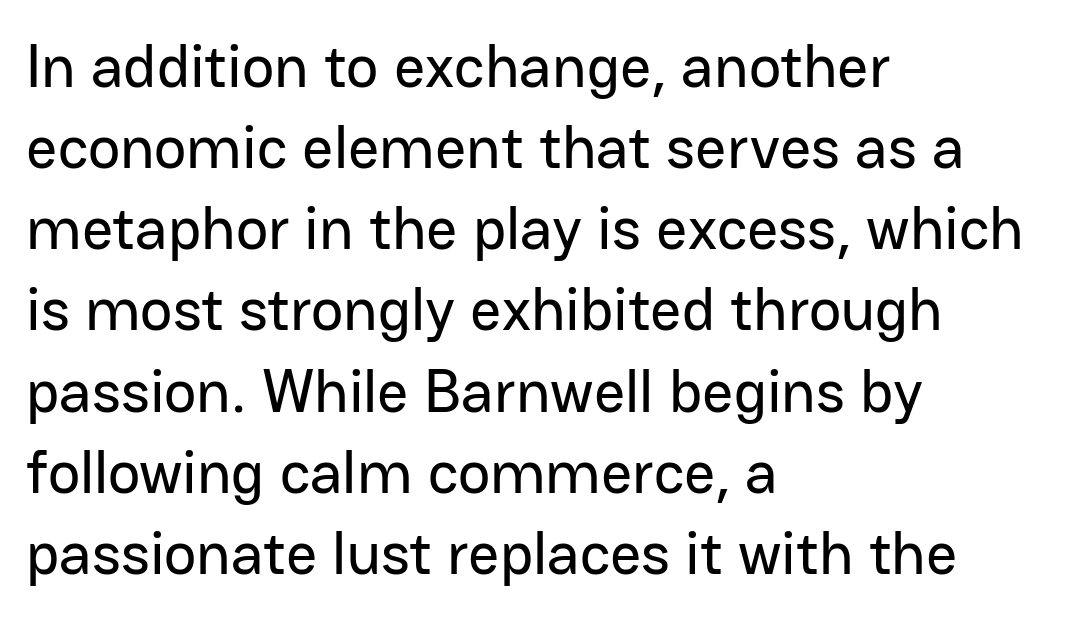
Standard letterfit; no display-style spreading of the glyphs. Nobody drew a line under any word here. The letters carry no serifs — their stems end cleanly without finishing strokes. Notice how descenders clear the ascenders below comfortably — that's standard leading. Posture: upright roman.
